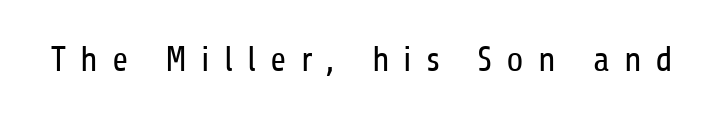
{"serif": "no", "italic": "no", "bold": "no", "weight": "regular", "width": "condensed", "stroke_contrast": "low", "x_height": "medium", "monospaced": "no", "underline": "no", "letter_spacing": "wide", "letter_spacing_em": 0.4, "glyph_px": 35}
